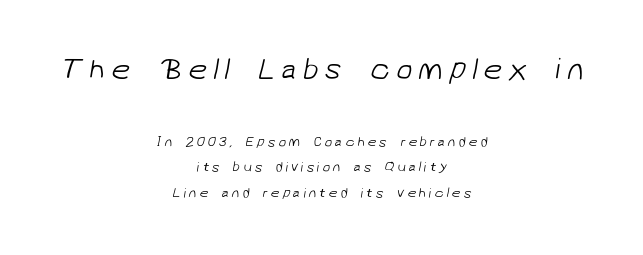
The image shows 30 px light sans-serif type; set centered, line spacing 1.82x, unusually wide letter spacing (+0.2 em), not underlined; the first (top) block is 2.14x larger; low stroke contrast and a medium x-height.
